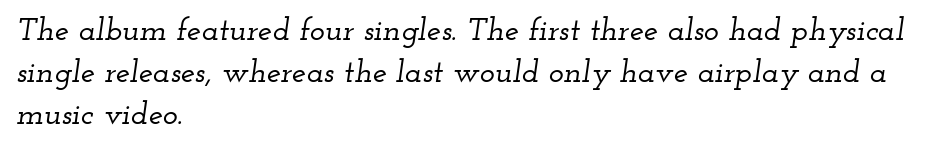
The image shows 32 px wide serif type, italic (leaning right); set left-aligned, normal line spacing (1.31x), normal letter spacing, not underlined; low stroke contrast and a small x-height.
